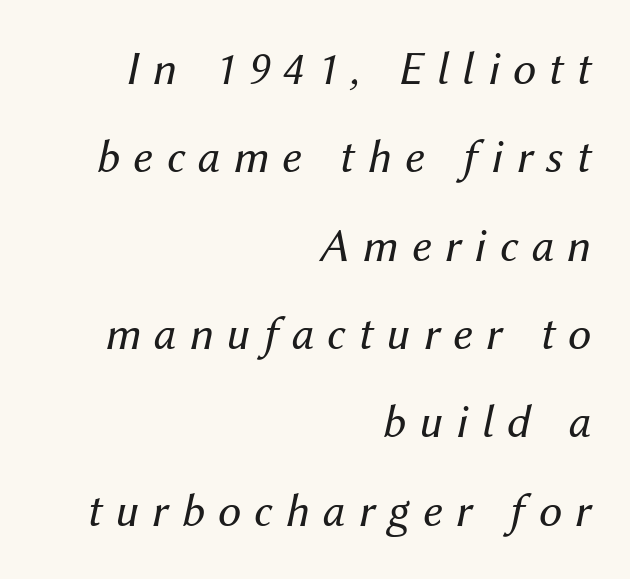
The image shows 47 px regular-weight type, italic (leaning right); set right-aligned, line spacing 1.88x, unusually wide letter spacing (+0.28 em), not underlined; medium stroke contrast and a medium x-height.
